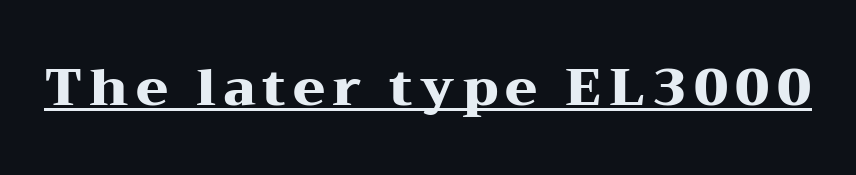
The image shows 52 px heavy, wide serif type, upright; set underlined; medium stroke contrast and a medium x-height.
